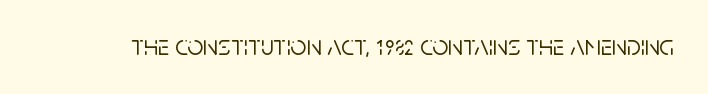
The image shows 28 px sans-serif type, upright; set normal letter spacing, not underlined; low stroke contrast and a large x-height.
